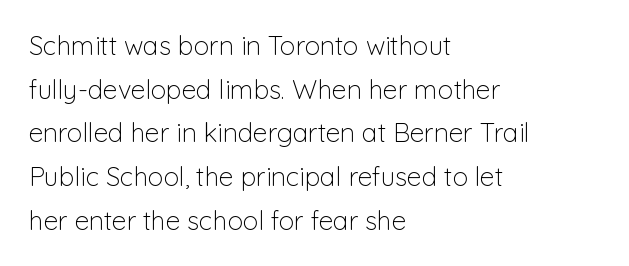
The image shows 26 px text type, upright; set left-aligned, normal line spacing (1.68x), normal letter spacing, not underlined.
